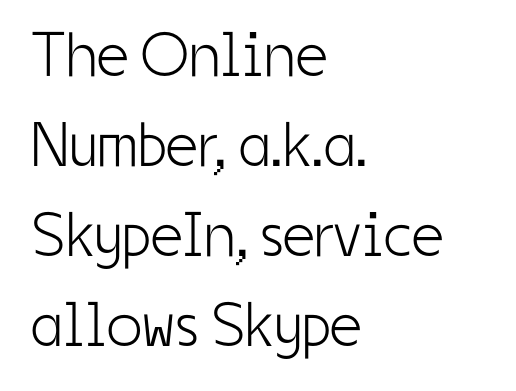
Designer's note — italics off, roman on. Check under the words: just untouched page. Think of a printed novel: that variable character pitch is what you see here. One glance says typical: line gaps are just what's usual.
